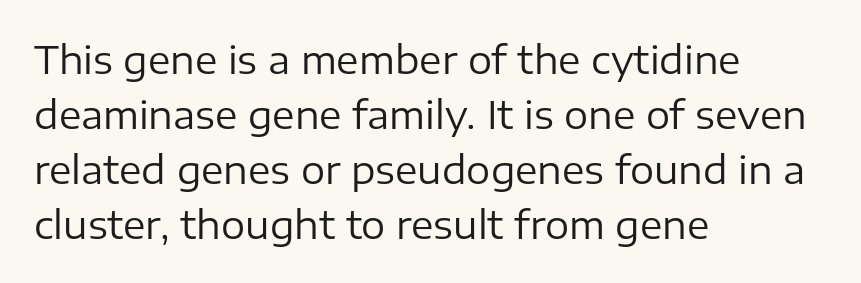
Observe the ordinary spacing: letters are neighbours, not strangers. The paragraph shown leans on its left margin. Is there any slant? The stems are plumb. I'd call this a sans setting — the letters go barefoot.
